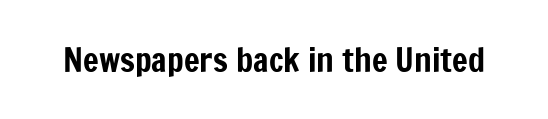
{"serif": "no", "italic": "no", "width": "condensed", "stroke_contrast": "low", "x_height": "medium", "monospaced": "no", "underline": "no", "letter_spacing": "normal", "letter_spacing_em": 0.0, "glyph_px": 33}
